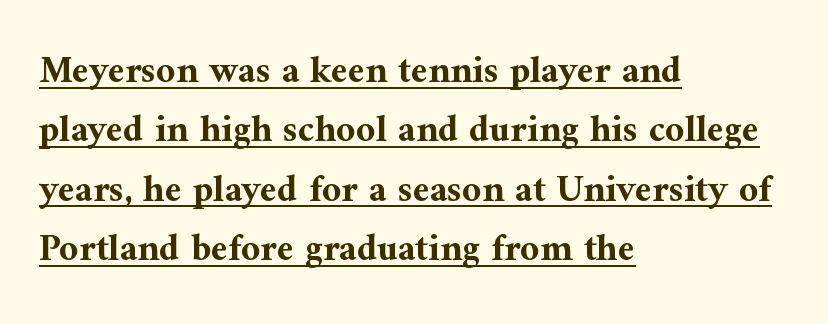
Q: Is the text bold? A: Yes.
Q: Is the text italic (slanted)? A: No, it is upright.
Q: Is the typeface a serif or a sans-serif typeface? A: Serif.
Q: Is the text underlined? A: Yes.
Q: How is the paragraph aligned? A: Left-aligned.
Q: Is the spacing between letters normal or unusually wide? A: Normal.
Q: Is the spacing between lines tight, normal or loose? A: Normal.
Q: Width (condensed, normal, or wide)? A: Normal.
Q: Stroke contrast? A: Medium.
Q: x-height? A: Medium.
Q: Monospaced? A: No.
